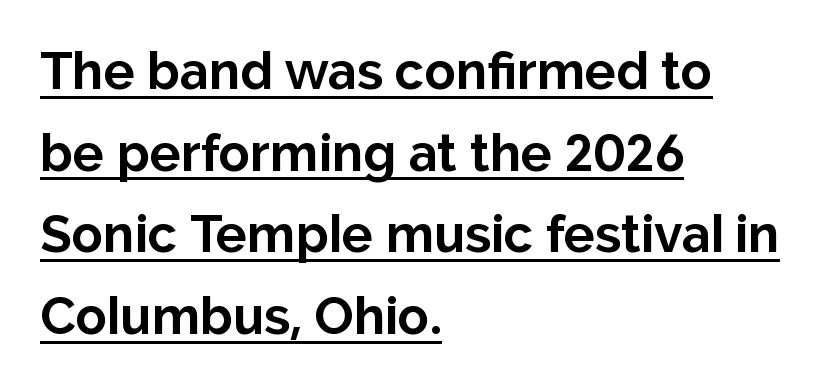
The image shows 52 px bold sans-serif type, upright; set left-aligned, normal line spacing (1.57x), normal letter spacing, underlined; low stroke contrast and a medium x-height.
